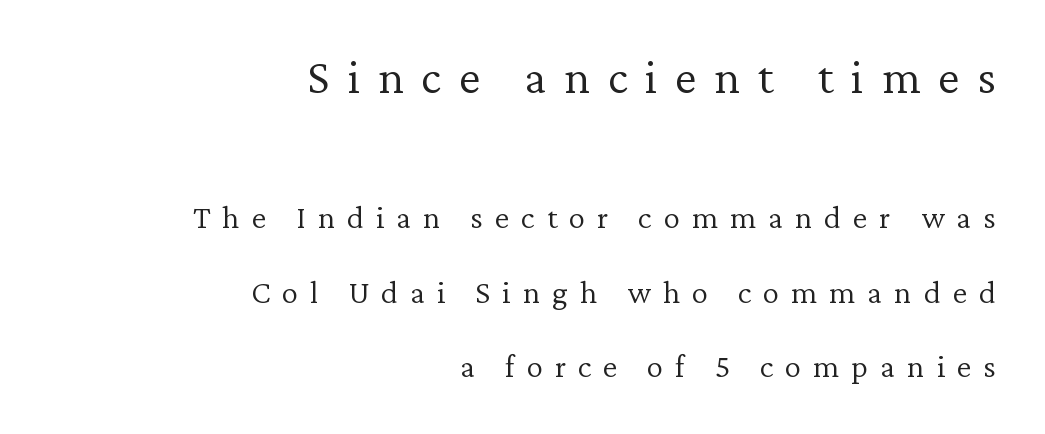
The image shows 49 px light serif type, upright; set right-aligned, loose line spacing (2.25x), unusually wide letter spacing (+0.36 em), not underlined; the first (top) block is 1.48x larger; low stroke contrast and a medium x-height.
